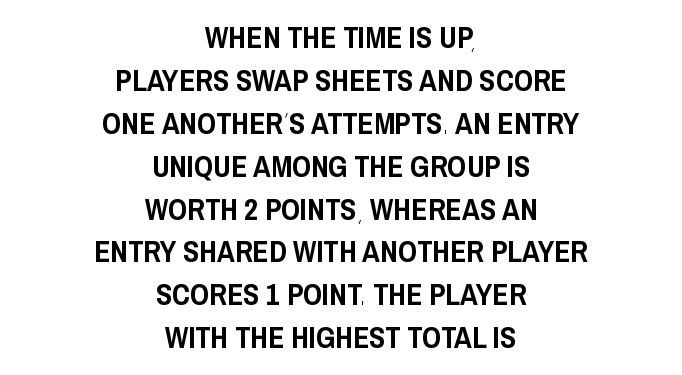
{"serif": "no", "italic": "no", "width": "condensed", "stroke_contrast": "low", "x_height": "large", "monospaced": "no", "underline": "no", "align": "center", "line_spacing": "normal", "line_spacing_ratio": 1.43, "letter_spacing": "normal", "letter_spacing_em": 0.0, "glyph_px": 30}
